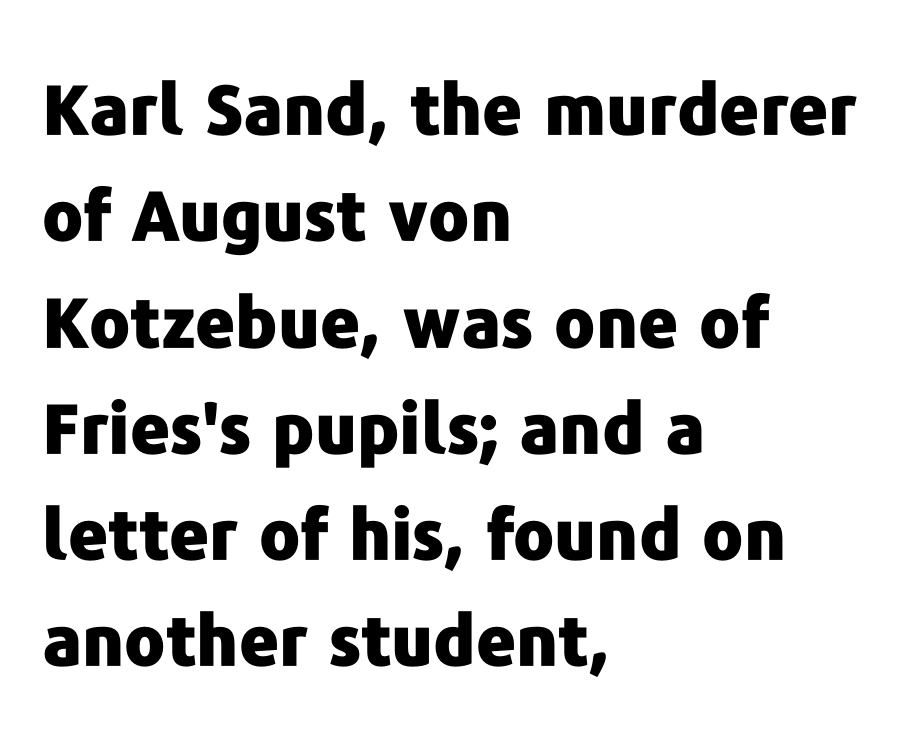
Q: Is the text bold? A: Yes.
Q: Is the text italic (slanted)? A: No, it is upright.
Q: Is the typeface a serif or a sans-serif typeface? A: Sans-serif.
Q: Is the text underlined? A: No.
Q: How is the paragraph aligned? A: Left-aligned.
Q: Is the spacing between letters normal or unusually wide? A: Normal.
Q: Is the spacing between lines tight, normal or loose? A: Normal.
Q: Width (condensed, normal, or wide)? A: Normal.
Q: Stroke contrast? A: Low.
Q: x-height? A: Medium.
Q: Monospaced? A: No.
